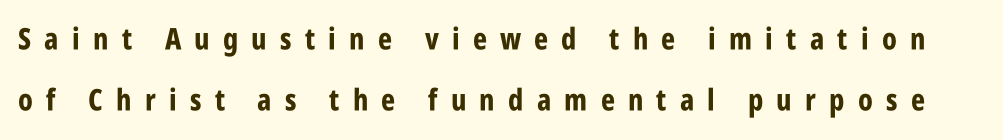
The image shows 30 px bold, condensed sans-serif type, upright; set loose line spacing (2.04x), unusually wide letter spacing (+0.44 em), not underlined; low stroke contrast and a large x-height.
